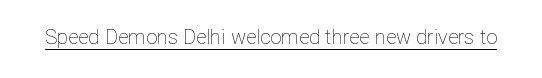
Between one letter and the next there's only the usual sliver of space. A roman cut, with each character standing at attention. The rendered words wear a rule along their underside. Heaviness? Minimal to ordinary, like unemphasized prose.
